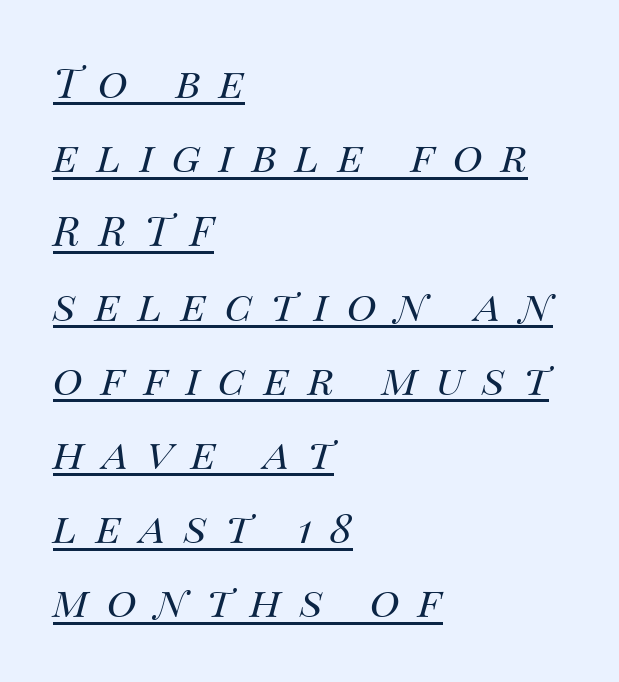
Q: Is the text bold? A: No.
Q: Is the text italic (slanted)? A: Yes, it leans right by about 14 degrees.
Q: Is the text underlined? A: Yes.
Q: How is the paragraph aligned? A: Left-aligned.
Q: Is the spacing between letters normal or unusually wide? A: Unusually wide.
Q: Width (condensed, normal, or wide)? A: Normal.
Q: Stroke contrast? A: Medium.
Q: x-height? A: Large.
Q: Monospaced? A: No.
